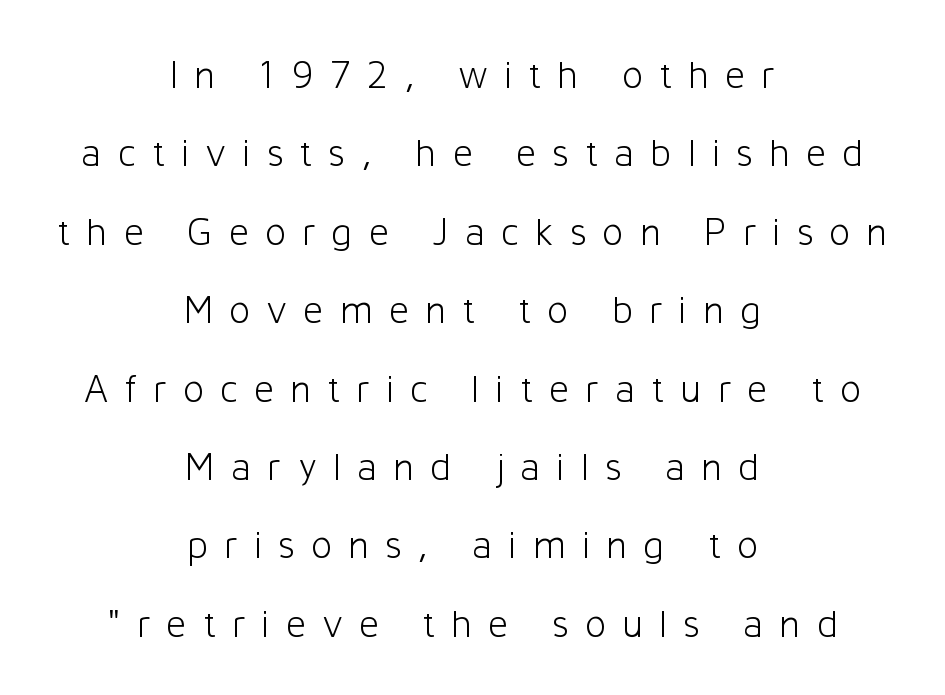
These lines are rendered in a variable-pitch font. Casual observation: everything's sitting right in the middle. The type is letterspaced generously, with wide tracking. Check where the strokes stop: nothing finishes them off — pure sans. No italicization has been applied; the sample stays upright.
